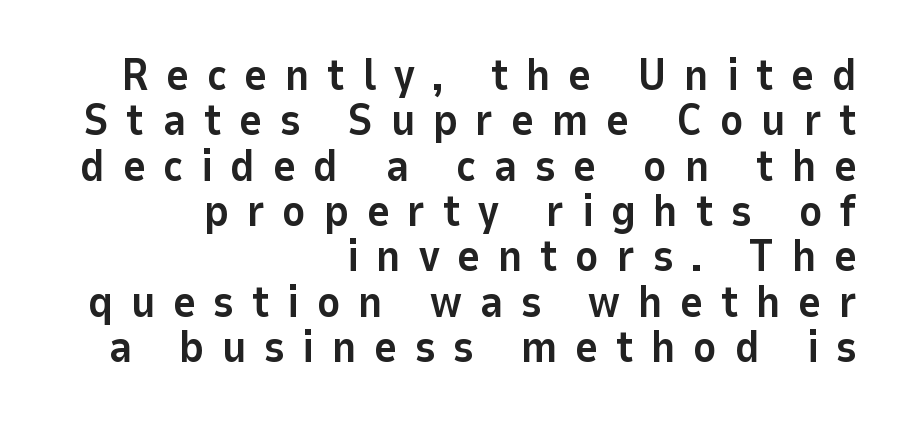
The type family on display is of the sans-serif kind. Proportional: the letters do not fall into vertical columns. Layout note: lines flush right. Summary of vertical rhythm: compact, with narrow interline spacing. Emphasis by weight is at full strength: bold. The gap between lines stays unmarked.
